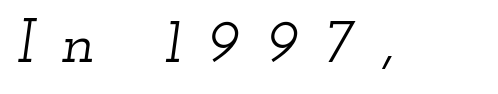
{"serif": "yes", "italic": "yes", "lean": "right", "slant_degrees": 12, "width": "wide", "stroke_contrast": "low", "x_height": "small", "monospaced": "no", "underline": "no", "letter_spacing": "wide", "letter_spacing_em": 0.44, "glyph_px": 61}
